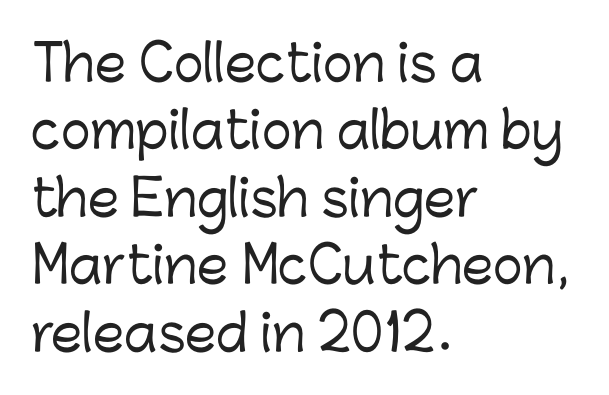
This sample is left-justified, so line endings fall wherever the words run out. Glance below the letters and you will spot only blank space. Is this a fixed-width face? No — the glyphs have proportional, varying widths. The block of text has a typical density, with ordinary space between rows.
